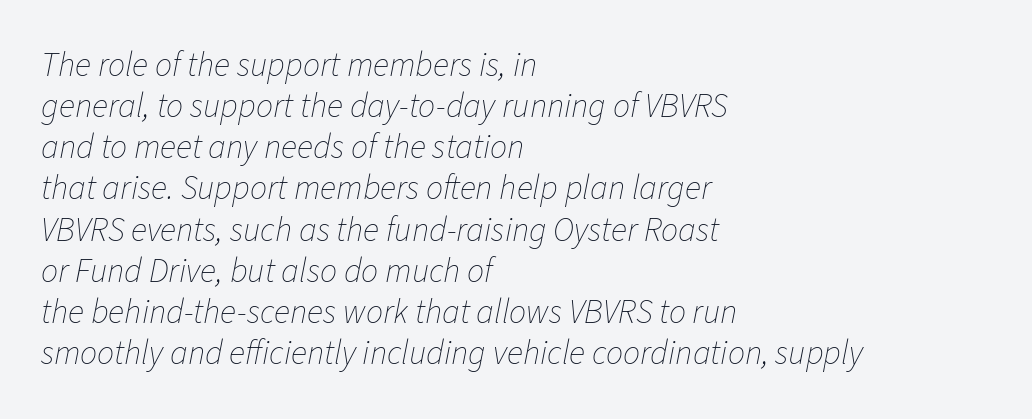
The image shows 34 px thin type, italic (leaning right); set left-aligned, line spacing 1.21x, normal letter spacing, not underlined; low stroke contrast and a medium x-height.
